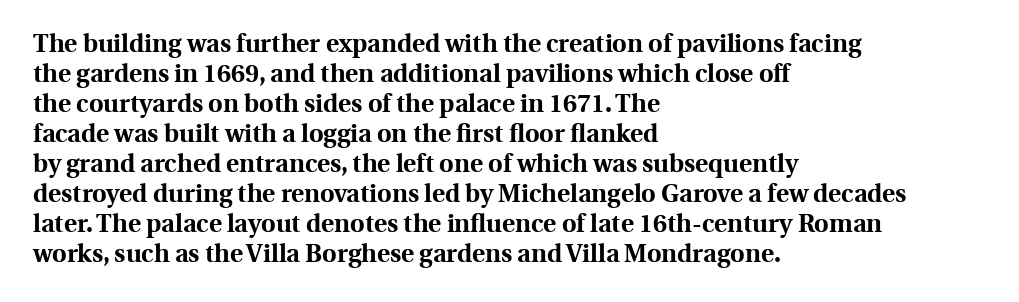
The image shows 25 px bold type, upright; set left-aligned, line spacing 1.2x, normal letter spacing, not underlined.
